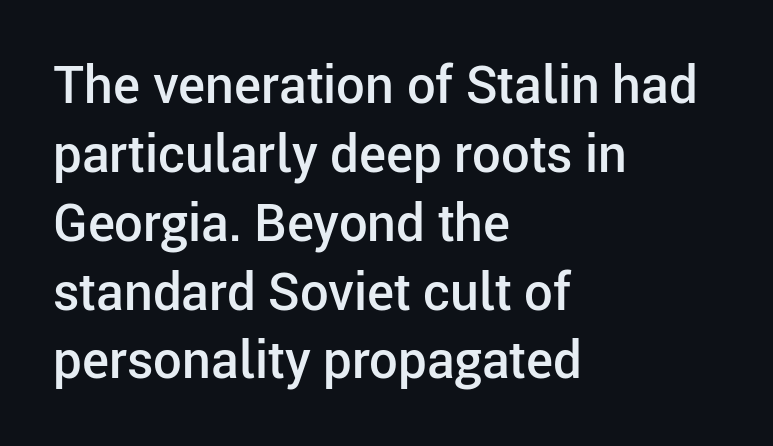
Q: Is the text bold? A: Semi-bold.
Q: Is the text italic (slanted)? A: No, it is upright.
Q: Is the typeface a serif or a sans-serif typeface? A: Sans-serif.
Q: Is the text underlined? A: No.
Q: How is the paragraph aligned? A: Left-aligned.
Q: Is the spacing between letters normal or unusually wide? A: Normal.
Q: Is the spacing between lines tight, normal or loose? A: Normal.
Q: Width (condensed, normal, or wide)? A: Normal.
Q: Stroke contrast? A: Low.
Q: x-height? A: Medium.
Q: Monospaced? A: No.
